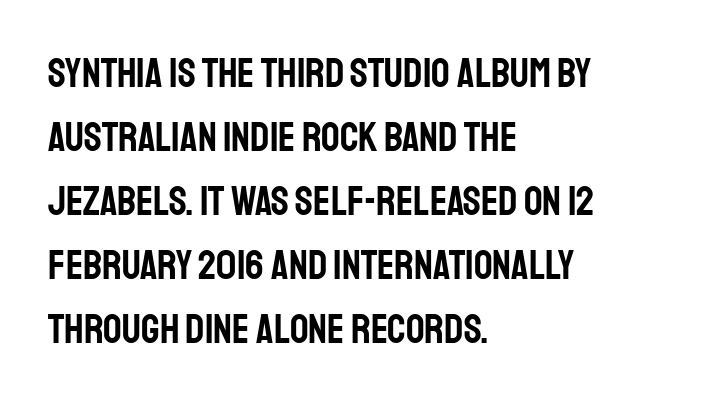
{"serif": "no", "italic": "no", "width": "condensed", "stroke_contrast": "low", "x_height": "large", "monospaced": "no", "underline": "no", "align": "left", "line_spacing": "normal", "line_spacing_ratio": 1.56, "letter_spacing": "normal", "letter_spacing_em": 0.0, "glyph_px": 41}
